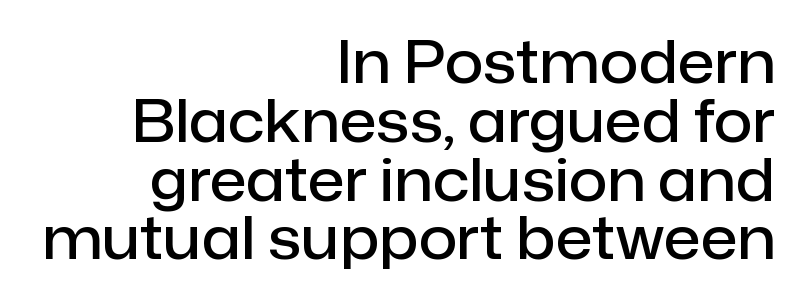
Whoever set this chose condensed vertical rhythm over breathing room. Ordinary non-slanted type is in use. Clear beneath every line of the passage. The face used here is rendered with its standard letterfit. I'd describe the lettering as semibold — firm but not a full bold. Spacing verdict: proportional, widths tailored to each character.
